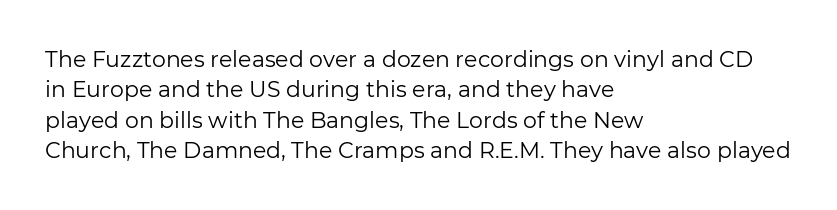
The image shows 22 px text type, upright; set left-aligned, normal line spacing (1.38x), normal letter spacing, not underlined.
